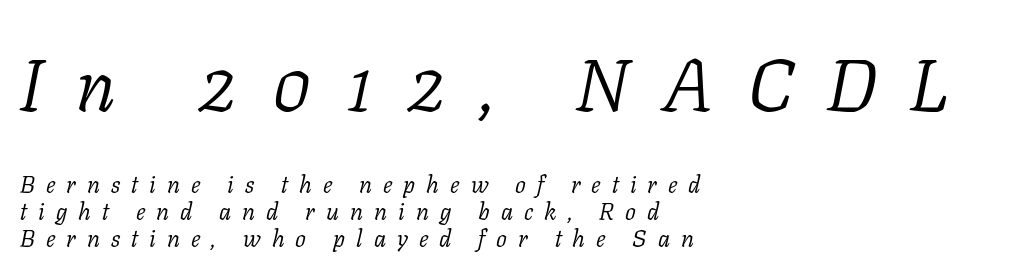
The line-height multiplier appears low, near solid setting. Here the first block reads like a headline and the second like body copy. Slanted lettering throughout. Heft: none added — not bold. The area under the type is left untouched. The text block is weighted toward the left margin, trailing off unevenly rightward.
